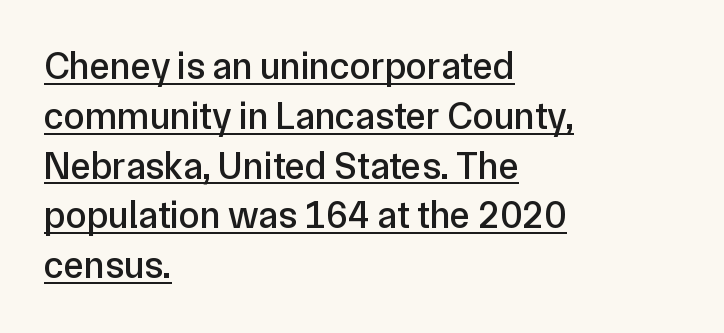
Q: Is the text italic (slanted)? A: No, it is upright.
Q: Is the typeface a serif or a sans-serif typeface? A: Sans-serif.
Q: Is the text underlined? A: Yes.
Q: How is the paragraph aligned? A: Left-aligned.
Q: Is the spacing between letters normal or unusually wide? A: Normal.
Q: Is the spacing between lines tight, normal or loose? A: Normal.
Q: Width (condensed, normal, or wide)? A: Normal.
Q: Stroke contrast? A: Low.
Q: x-height? A: Medium.
Q: Monospaced? A: No.
